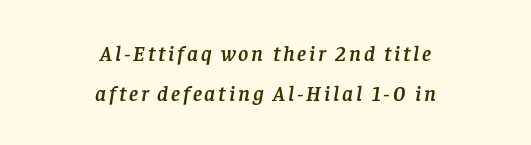
The image shows 22 px text type, italic (leaning right); set centered, line spacing 1.83x, not underlined.
